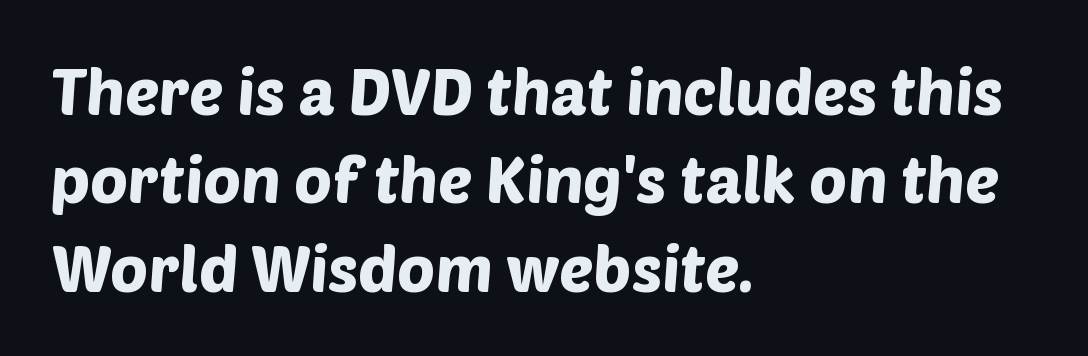
{"serif": "no", "width": "normal", "stroke_contrast": "low", "x_height": "large", "monospaced": "no", "underline": "no", "align": "left", "line_spacing": "normal", "line_spacing_ratio": 1.38, "letter_spacing": "normal", "letter_spacing_em": 0.0, "glyph_px": 64}
